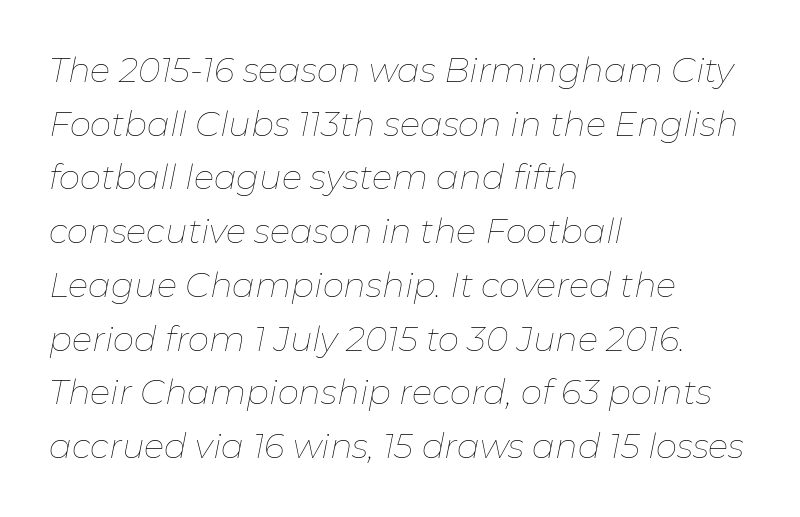
{"italic": "yes", "lean": "right", "slant_degrees": 11, "bold": "no", "weight": "thin", "width": "normal", "stroke_contrast": "low", "x_height": "medium", "monospaced": "no", "underline": "no", "align": "left", "line_spacing": "normal", "line_spacing_ratio": 1.58, "letter_spacing": "normal", "letter_spacing_em": 0.0, "glyph_px": 34}
